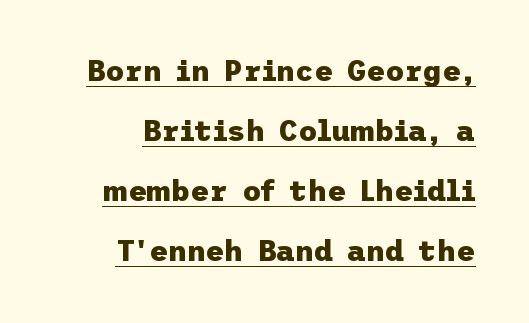
The image shows 29 px heavy sans-serif type, upright; set loose line spacing (2.07x), normal letter spacing, underlined; low stroke contrast and a medium x-height.
